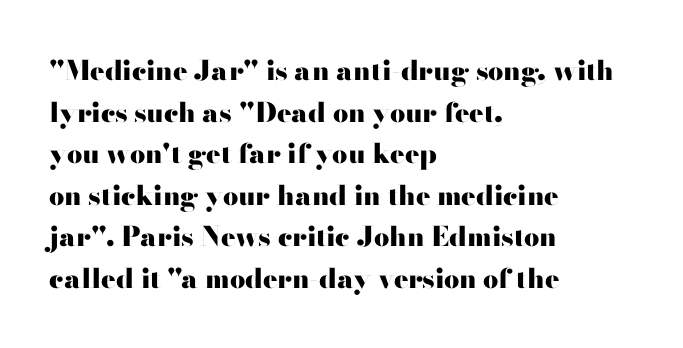
The image shows 27 px bold type, upright; set left-aligned, normal line spacing (1.54x), normal letter spacing, not underlined.
